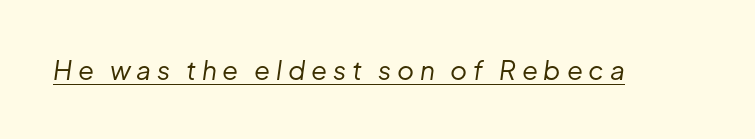
Is the letter spacing exaggerated? Yes — the characters are pushed far apart. Each line of the rendering has a horizontal stroke beneath the glyphs. Is the type heavy? It reads as light-to-regular instead. The whole block is typeset with a tilt.
